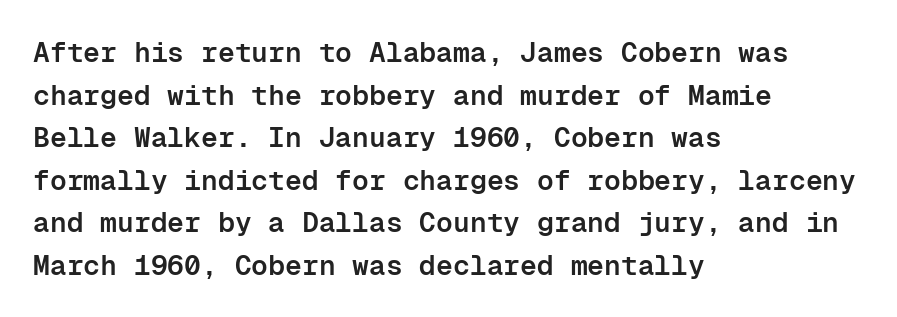
{"serif": "no", "italic": "no", "bold": "semi", "weight": "semibold", "width": "normal", "stroke_contrast": "low", "x_height": "medium", "monospaced": "yes", "underline": "no", "align": "left", "line_spacing": "normal", "line_spacing_ratio": 1.52, "letter_spacing": "normal", "letter_spacing_em": 0.0, "glyph_px": 28}
